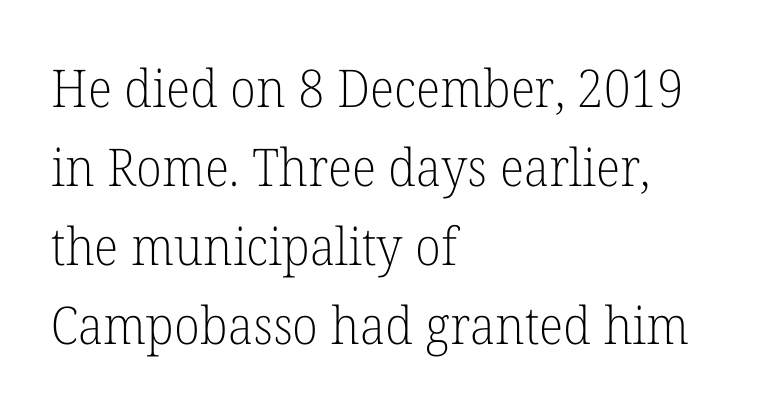
Tracking here is standard; glyphs follow each other at the usual distance. The designer left line spacing at the default. Glance below the letters and you will spot only blank space. The letters advance in unequal steps, a hallmark of proportional type. Posture: vertical.
